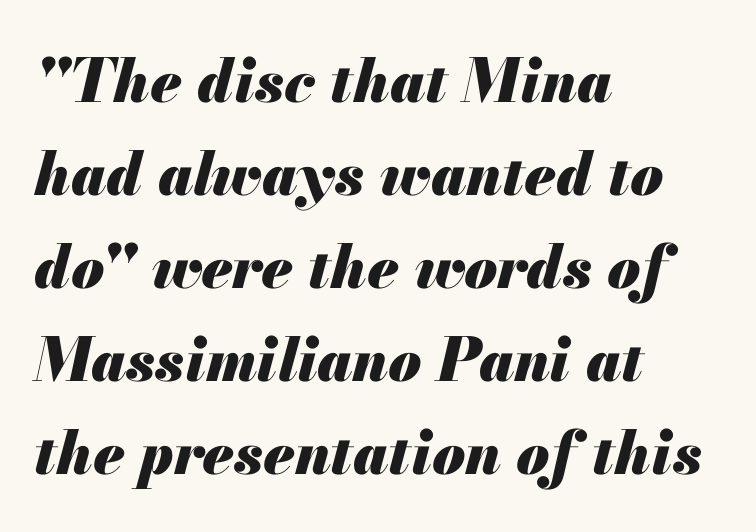
Proportional: the letters do not fall into vertical columns. The ragged edge is on the right, which tells us the setting is flush left. Notice how the stems are inclined rather than vertical — that's the hallmark of italics. Is the letter spacing exaggerated? No — it looks like the ordinary default. This rendering features lettering with no underline. What's the leading like? Ordinary, nothing unusual.
